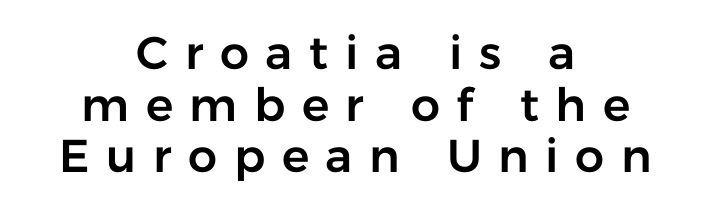
{"serif": "no", "italic": "no", "width": "normal", "stroke_contrast": "low", "x_height": "medium", "monospaced": "no", "underline": "no", "align": "center", "line_spacing": "tight", "line_spacing_ratio": 1.12, "letter_spacing": "wide", "letter_spacing_em": 0.36, "glyph_px": 46}
